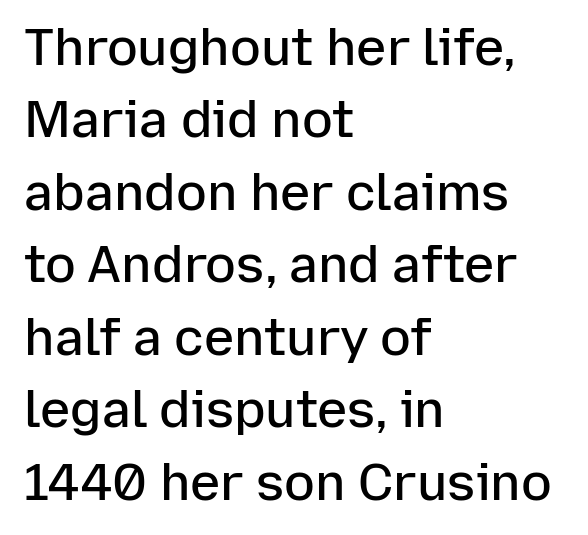
The image shows 51 px semibold sans-serif type, upright; set left-aligned, normal line spacing (1.42x), normal letter spacing, not underlined; low stroke contrast and a medium x-height.
